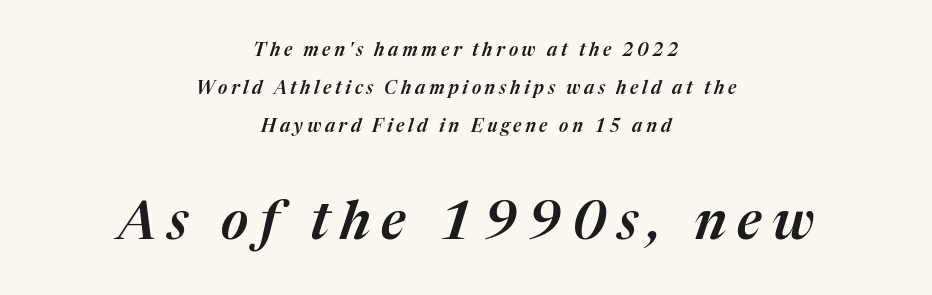
{"italic": "yes", "lean": "right", "slant_degrees": 17, "width": "normal", "stroke_contrast": "medium", "x_height": "medium", "monospaced": "no", "underline": "no", "align": "center", "line_spacing": "loose", "line_spacing_ratio": 2.11, "letter_spacing": "wide", "letter_spacing_em": 0.2, "larger_block": "second", "size_ratio": 2.94, "glyph_px": 53}
